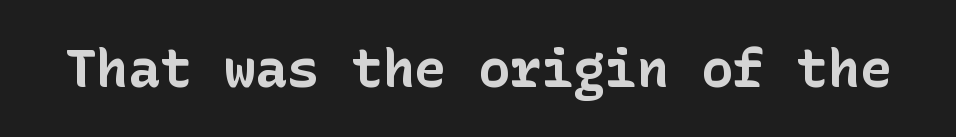
Bold? Absolutely — the strokes are thick and heavy. Unlike a traditional serif, this face leaves its strokes unadorned. Just letters on the line, the space beneath them empty. No italicization has been applied; the sample stays upright.
